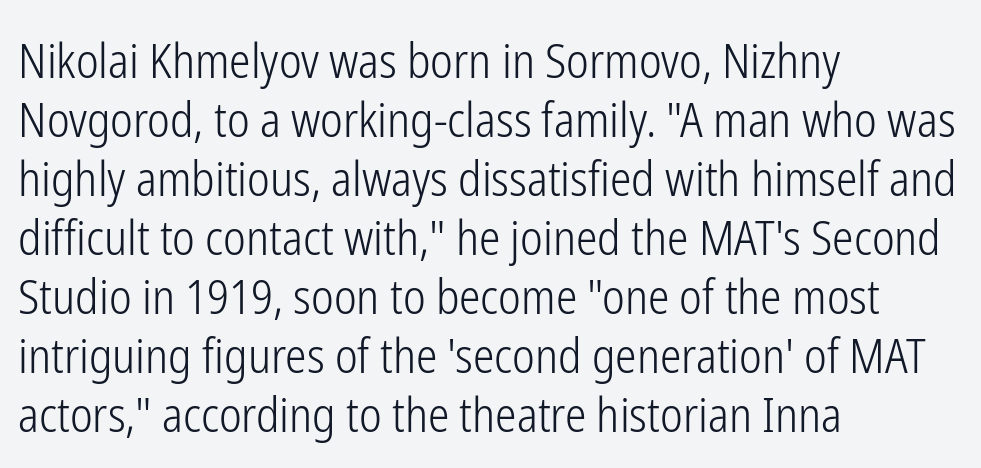
Q: Is the text bold? A: No.
Q: Is the text italic (slanted)? A: No, it is upright.
Q: Is the typeface a serif or a sans-serif typeface? A: Sans-serif.
Q: Is the text underlined? A: No.
Q: How is the paragraph aligned? A: Left-aligned.
Q: Is the spacing between letters normal or unusually wide? A: Normal.
Q: Width (condensed, normal, or wide)? A: Condensed.
Q: Stroke contrast? A: Low.
Q: x-height? A: Medium.
Q: Monospaced? A: No.
